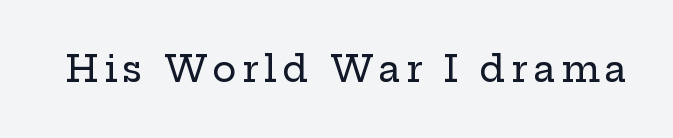
Q: Is the text italic (slanted)? A: No, it is upright.
Q: Is the typeface a serif or a sans-serif typeface? A: Serif.
Q: Is the text underlined? A: No.
Q: Width (condensed, normal, or wide)? A: Wide.
Q: Stroke contrast? A: Low.
Q: x-height? A: Medium.
Q: Monospaced? A: No.
